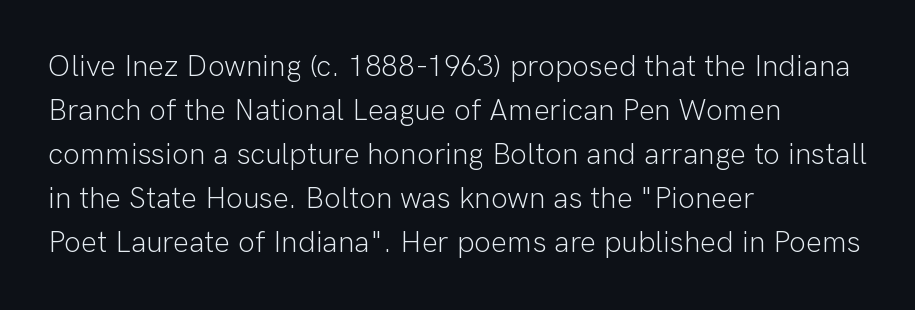
Q: Is the text bold? A: No.
Q: Is the text italic (slanted)? A: No, it is upright.
Q: Is the typeface a serif or a sans-serif typeface? A: Sans-serif.
Q: Is the text underlined? A: No.
Q: How is the paragraph aligned? A: Left-aligned.
Q: Is the spacing between letters normal or unusually wide? A: Normal.
Q: Is the spacing between lines tight, normal or loose? A: Normal.
Q: Width (condensed, normal, or wide)? A: Normal.
Q: Stroke contrast? A: Low.
Q: x-height? A: Medium.
Q: Monospaced? A: No.
